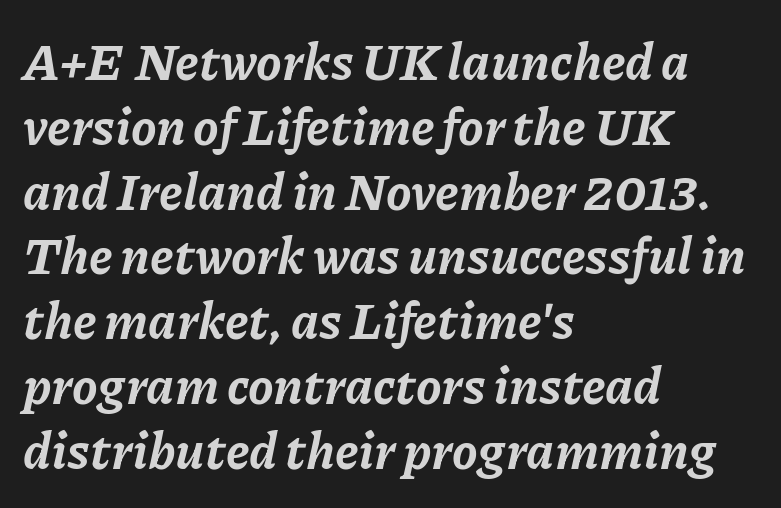
The image shows 51 px bold type, italic (leaning right); set left-aligned, normal line spacing (1.27x), normal letter spacing, not underlined; low stroke contrast and a medium x-height.
